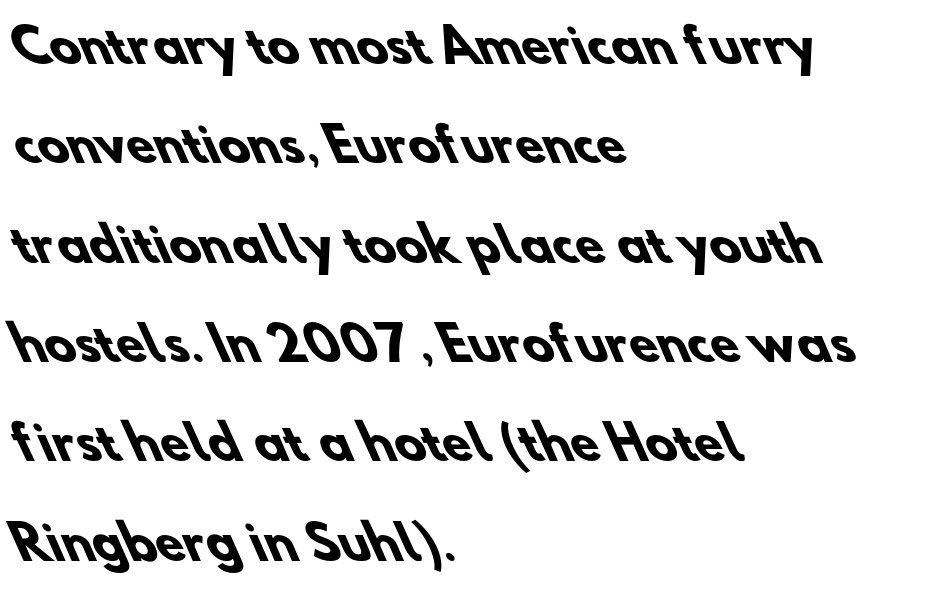
{"serif": "no", "bold": "yes", "weight": "heavy", "width": "normal", "stroke_contrast": "low", "x_height": "small", "monospaced": "no", "underline": "no", "align": "left", "line_spacing": "loose", "line_spacing_ratio": 2.16, "letter_spacing": "normal", "letter_spacing_em": 0.0, "glyph_px": 46}
